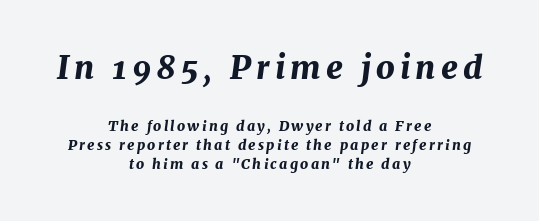
The image shows 32 px bold type, italic (leaning right); set centered, normal line spacing (1.38x), not underlined; the first (top) block is 2.29x larger; medium stroke contrast and a medium x-height.
